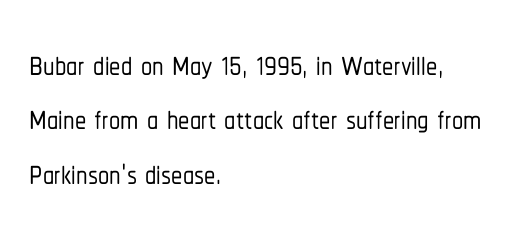
The image shows 45 px condensed sans-serif type, upright; set left-aligned, line spacing 1.21x, normal letter spacing, not underlined; low stroke contrast and a medium x-height.
